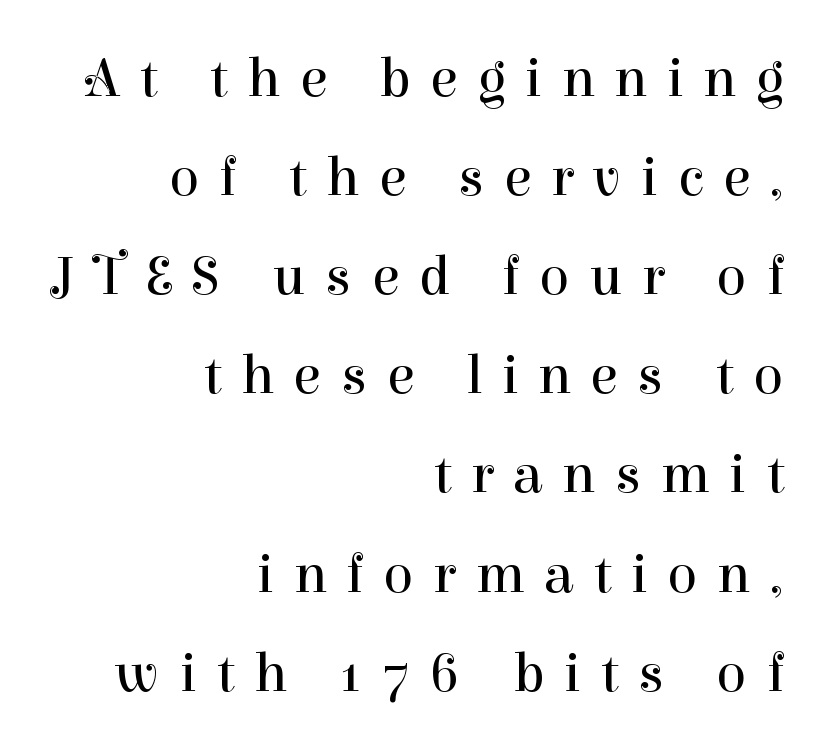
{"serif": "yes", "italic": "no", "bold": "no", "weight": "regular", "width": "normal", "stroke_contrast": "high", "x_height": "medium", "monospaced": "no", "underline": "no", "align": "right", "line_spacing_ratio": 1.77, "letter_spacing": "wide", "letter_spacing_em": 0.35, "glyph_px": 56}
